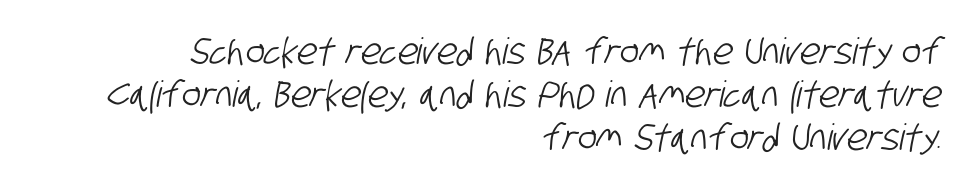
{"serif": "no", "width": "condensed", "stroke_contrast": "low", "x_height": "large", "monospaced": "no", "underline": "no", "align": "right", "line_spacing_ratio": 1.2, "letter_spacing": "normal", "letter_spacing_em": 0.0, "glyph_px": 36}
